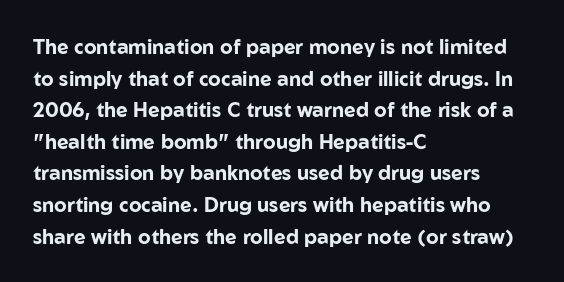
Q: Is the text bold? A: Yes.
Q: Is the text italic (slanted)? A: No, it is upright.
Q: Is the text underlined? A: No.
Q: How is the paragraph aligned? A: Left-aligned.
Q: Is the spacing between letters normal or unusually wide? A: Normal.
Q: Is the spacing between lines tight, normal or loose? A: Normal.
